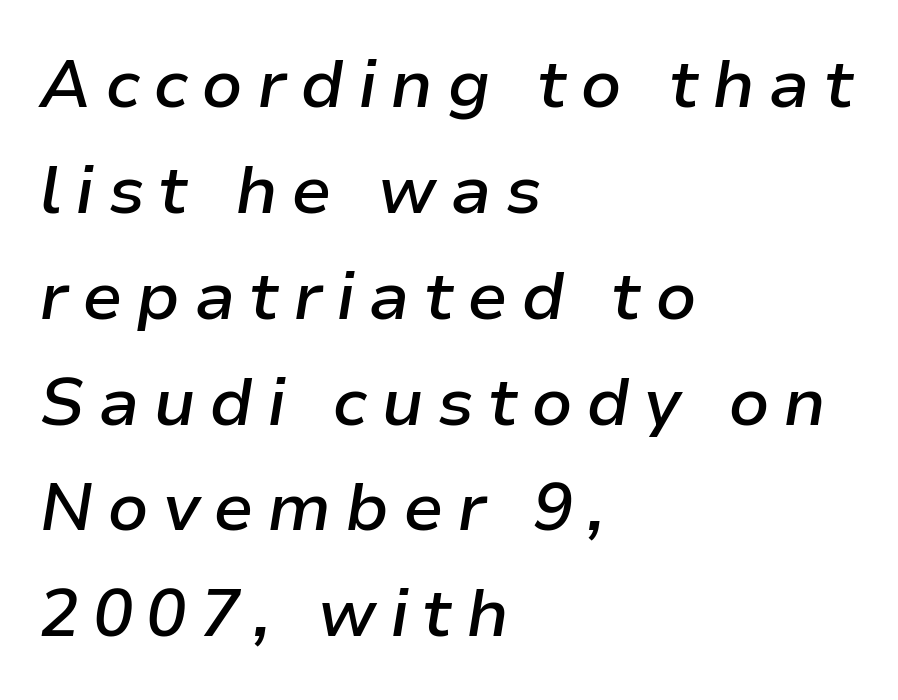
Q: Is the text bold? A: Semi-bold.
Q: Is the text italic (slanted)? A: Yes, it leans right by about 9 degrees.
Q: Is the text underlined? A: No.
Q: How is the paragraph aligned? A: Left-aligned.
Q: Is the spacing between letters normal or unusually wide? A: Unusually wide.
Q: Is the spacing between lines tight, normal or loose? A: Normal.
Q: Width (condensed, normal, or wide)? A: Normal.
Q: Stroke contrast? A: Low.
Q: x-height? A: Medium.
Q: Monospaced? A: No.
